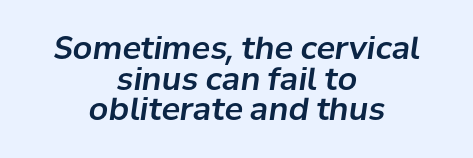
{"italic": "yes", "lean": "right", "slant_degrees": 8, "width": "normal", "stroke_contrast": "low", "x_height": "medium", "monospaced": "no", "underline": "no", "align": "center", "line_spacing": "tight", "line_spacing_ratio": 0.99, "letter_spacing": "normal", "letter_spacing_em": 0.0, "glyph_px": 31}
